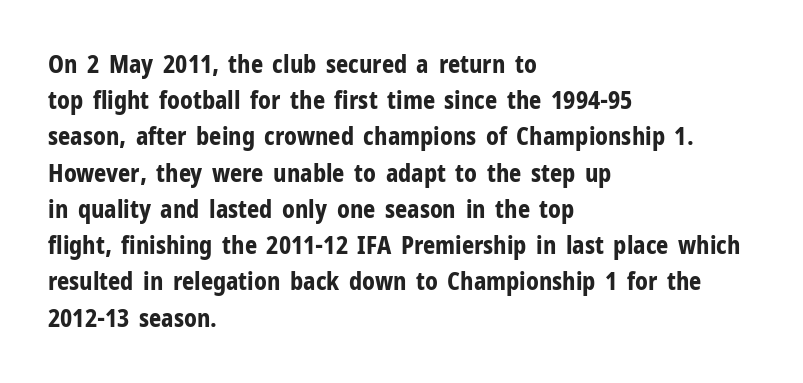
Q: Is the text bold? A: Yes.
Q: Is the text italic (slanted)? A: No, it is upright.
Q: Is the text underlined? A: No.
Q: How is the paragraph aligned? A: Left-aligned.
Q: Is the spacing between letters normal or unusually wide? A: Normal.
Q: Is the spacing between lines tight, normal or loose? A: Normal.
